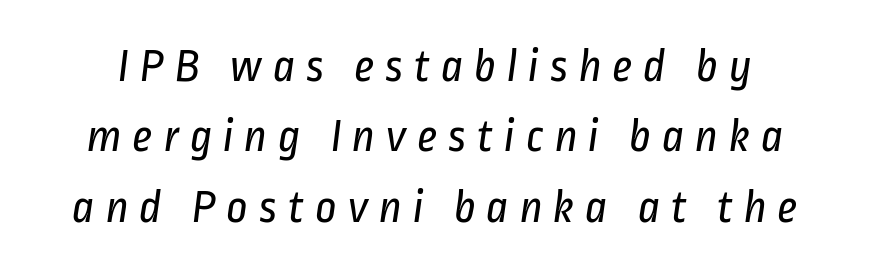
The image shows 47 px regular-weight, condensed sans-serif type; set normal line spacing (1.5x), unusually wide letter spacing (+0.23 em), not underlined; low stroke contrast and a medium x-height.
